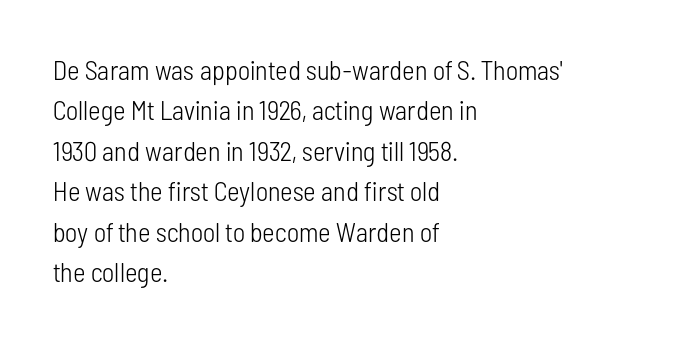
{"italic": "no", "bold": "no", "underline": "no", "align": "left", "line_spacing": "normal", "line_spacing_ratio": 1.5, "letter_spacing": "normal", "letter_spacing_em": 0.0, "glyph_px": 27}
